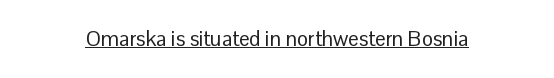
Italic: no, the glyphs are upright roman. You can see a thin bar hugging the bottom of the glyphs. Nothing heavy about these letters — not bold at all. Look at the tracking — it's just the regular setting, nothing added.
